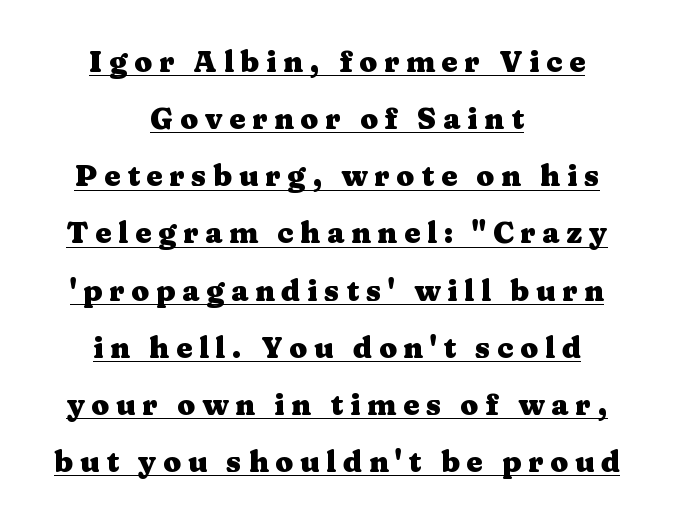
Thick stems and heavy bowls — unmistakably bold. Font category for this specimen: serif. The type is letterspaced generously, with wide tracking. This sample carries an underscore along the baseline area. A roman cut, with each character standing at attention. A typesetter would call this leading open, well beyond the default.
